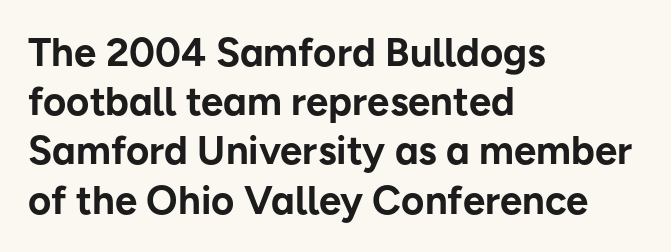
Q: Is the text bold? A: Yes.
Q: Is the text italic (slanted)? A: No, it is upright.
Q: Is the typeface a serif or a sans-serif typeface? A: Sans-serif.
Q: Is the text underlined? A: No.
Q: How is the paragraph aligned? A: Left-aligned.
Q: Is the spacing between letters normal or unusually wide? A: Normal.
Q: Width (condensed, normal, or wide)? A: Normal.
Q: Stroke contrast? A: Low.
Q: x-height? A: Medium.
Q: Monospaced? A: No.
